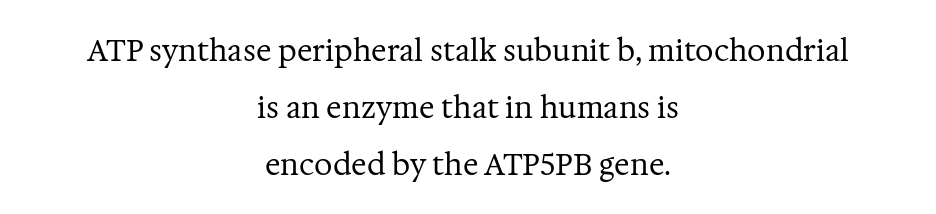
{"serif": "yes", "italic": "no", "bold": "no", "weight": "regular", "width": "normal", "stroke_contrast": "medium", "x_height": "medium", "monospaced": "no", "underline": "no", "align": "center", "line_spacing": "loose", "line_spacing_ratio": 1.96, "letter_spacing": "normal", "letter_spacing_em": 0.0, "glyph_px": 29}
